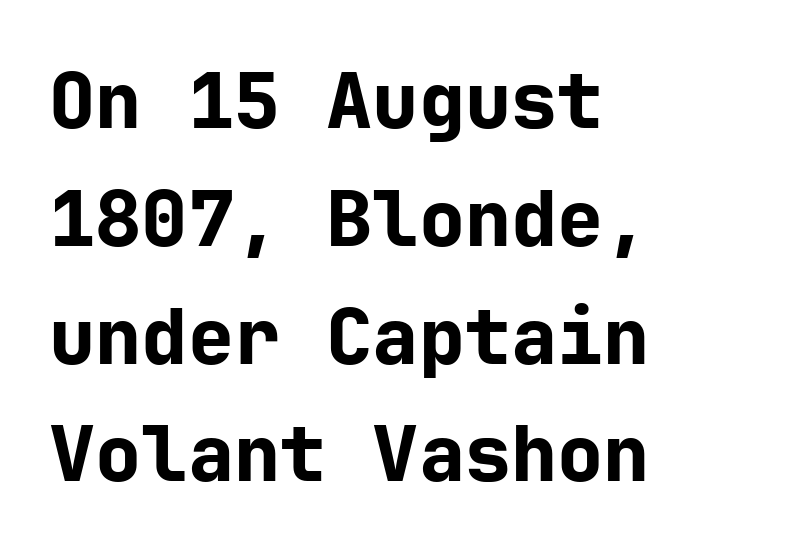
The image shows 77 px bold sans-serif type, upright; set left-aligned, normal line spacing (1.53x), normal letter spacing, not underlined; low stroke contrast and a medium x-height.
